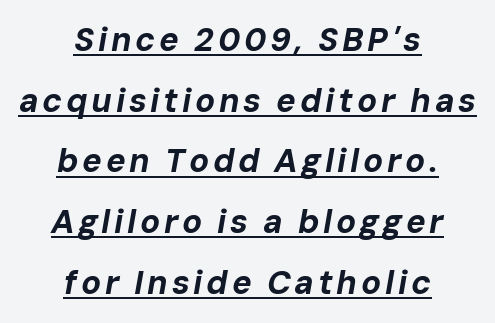
Slanted lettering throughout. Look at the stroke-to-counter ratio: heavy, a bold. Neither beginnings nor endings align; midpoints do. The typesetter has applied underlining to the passage shown. Here the designer chose a conventional face with non-uniform glyph widths.
